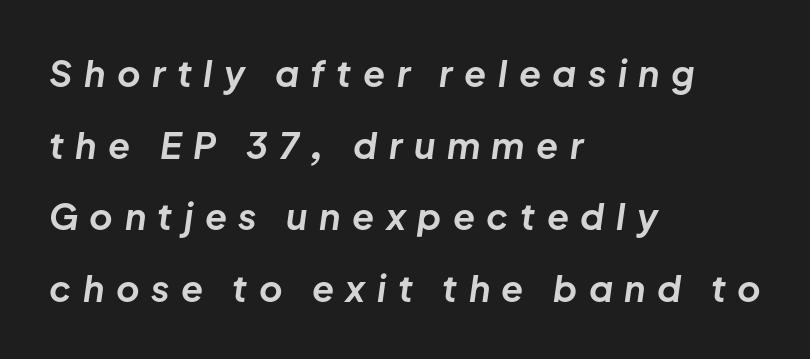
Q: Is the text bold? A: Yes.
Q: Is the text italic (slanted)? A: Yes, it leans right by about 8 degrees.
Q: Is the text underlined? A: No.
Q: How is the paragraph aligned? A: Left-aligned.
Q: Is the spacing between letters normal or unusually wide? A: Unusually wide.
Q: Is the spacing between lines tight, normal or loose? A: Loose.
Q: Width (condensed, normal, or wide)? A: Normal.
Q: Stroke contrast? A: Low.
Q: x-height? A: Medium.
Q: Monospaced? A: No.
